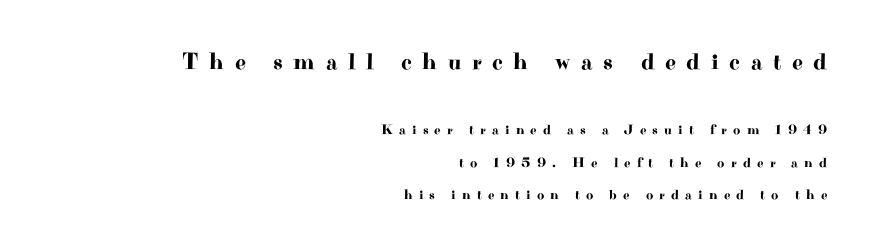
{"italic": "no", "underline": "no", "align": "right", "line_spacing": "loose", "line_spacing_ratio": 2.3, "letter_spacing": "wide", "letter_spacing_em": 0.44, "larger_block": "first", "size_ratio": 1.71, "glyph_px": 24}
